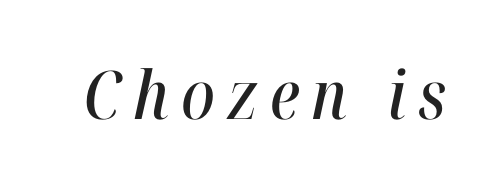
{"italic": "yes", "lean": "right", "slant_degrees": 12, "width": "condensed", "stroke_contrast": "high", "x_height": "medium", "monospaced": "no", "underline": "no", "glyph_px": 67}
